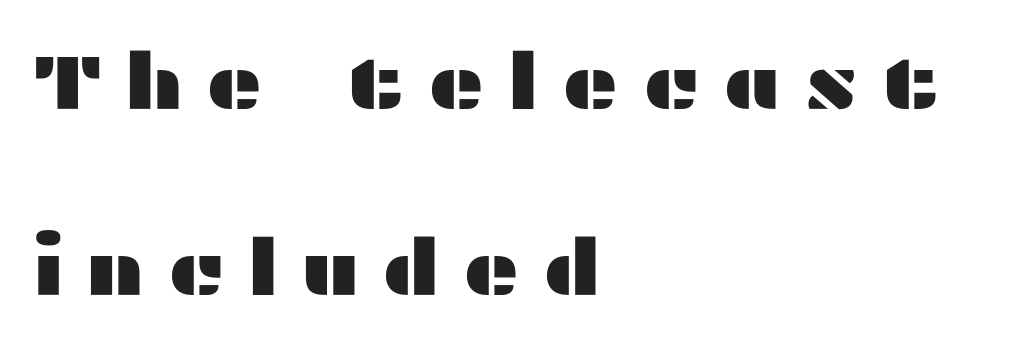
The image shows 78 px wide sans-serif type, upright; set left-aligned, loose line spacing (2.38x), unusually wide letter spacing (+0.28 em), not underlined; medium stroke contrast and a medium x-height.
